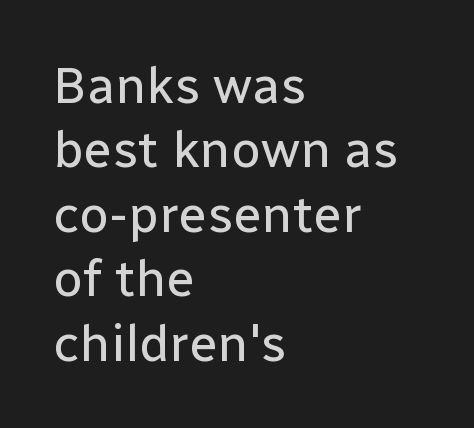
Q: Is the text bold? A: No.
Q: Is the text italic (slanted)? A: No, it is upright.
Q: Is the typeface a serif or a sans-serif typeface? A: Sans-serif.
Q: Is the text underlined? A: No.
Q: How is the paragraph aligned? A: Left-aligned.
Q: Is the spacing between letters normal or unusually wide? A: Normal.
Q: Width (condensed, normal, or wide)? A: Normal.
Q: Stroke contrast? A: Low.
Q: x-height? A: Medium.
Q: Monospaced? A: No.
